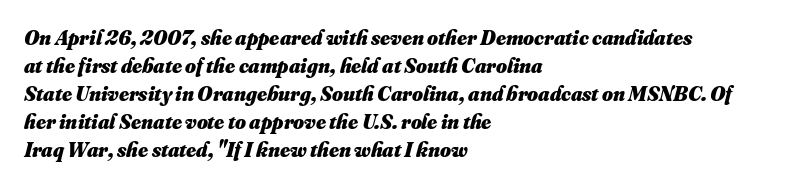
Short and long lines alike share a common starting point at left. Every letter is thick-stroked: bold, no question. Interline gaps are of average width in this sample. Quick note: underline off.
